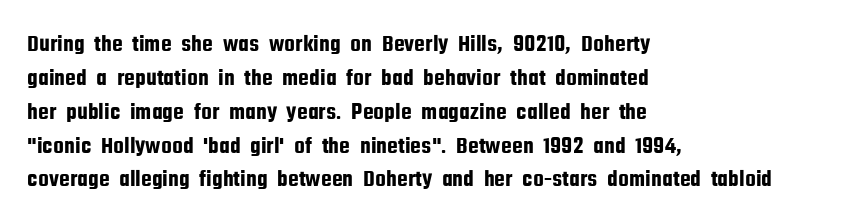
Q: Is the text italic (slanted)? A: No, it is upright.
Q: Is the text underlined? A: No.
Q: How is the paragraph aligned? A: Left-aligned.
Q: Is the spacing between letters normal or unusually wide? A: Normal.
Q: Is the spacing between lines tight, normal or loose? A: Normal.
